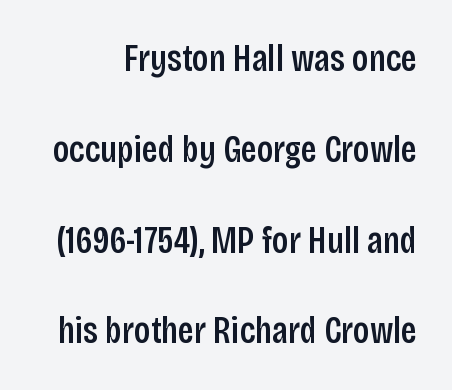
{"serif": "no", "italic": "no", "width": "condensed", "stroke_contrast": "low", "x_height": "large", "monospaced": "no", "underline": "no", "line_spacing": "loose", "line_spacing_ratio": 2.39, "letter_spacing": "normal", "letter_spacing_em": 0.0, "glyph_px": 38}
